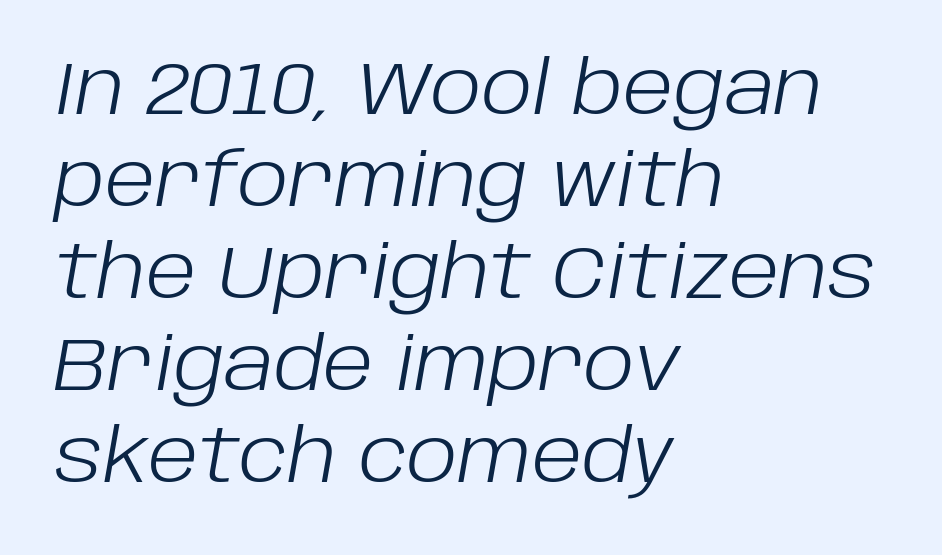
Here the glyphs are tracked normally, forming tight word shapes. A typesetter would mark this as italic. Here the designer chose a conventional face with non-uniform glyph widths. Is the block centered? No — it sits flush against the left margin. In terms of leading, this rendering sits right in the middle.
